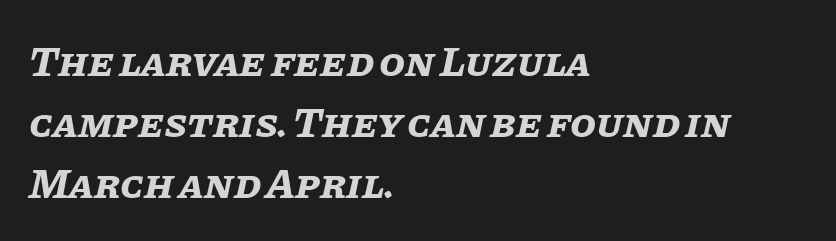
Q: Is the text bold? A: Yes.
Q: Is the text italic (slanted)? A: Yes, it leans right by about 11 degrees.
Q: Is the text underlined? A: No.
Q: How is the paragraph aligned? A: Left-aligned.
Q: Is the spacing between letters normal or unusually wide? A: Normal.
Q: Is the spacing between lines tight, normal or loose? A: Normal.
Q: Width (condensed, normal, or wide)? A: Normal.
Q: Stroke contrast? A: Low.
Q: x-height? A: Large.
Q: Monospaced? A: No.
